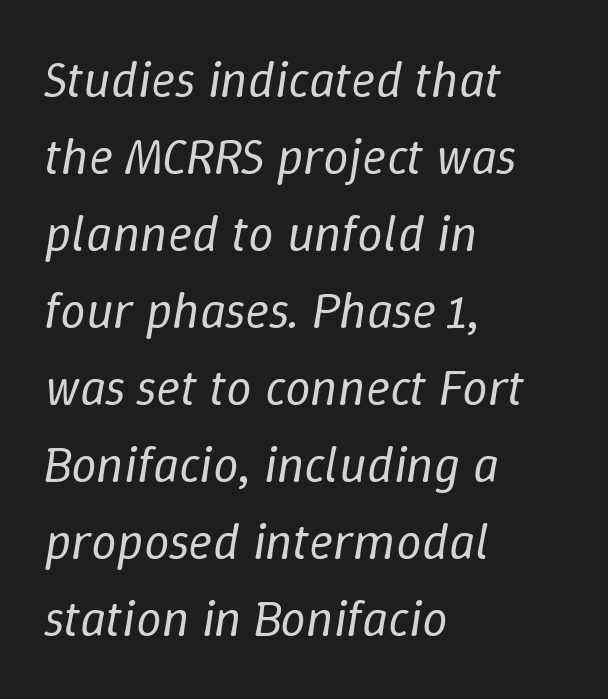
Words appear dense and cohesive because spacing is normal. Quick note: interline space is typical. These lines stack with their left ends in a neat column. Varying glyph widths throughout — classic text-font behaviour. Unmarked baselines from the first word to the last. Summary of weight: not heavy and not bold.
